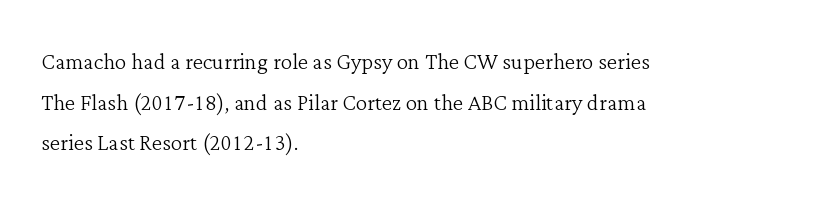
Q: Is the text bold? A: No.
Q: Is the text italic (slanted)? A: No, it is upright.
Q: Is the typeface a serif or a sans-serif typeface? A: Serif.
Q: Is the text underlined? A: No.
Q: How is the paragraph aligned? A: Left-aligned.
Q: Is the spacing between letters normal or unusually wide? A: Normal.
Q: Is the spacing between lines tight, normal or loose? A: Normal.
Q: Width (condensed, normal, or wide)? A: Normal.
Q: Stroke contrast? A: Low.
Q: x-height? A: Medium.
Q: Monospaced? A: No.
